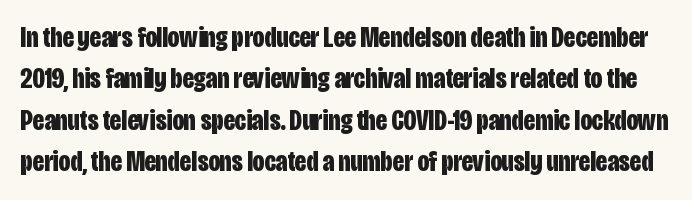
The image shows 29 px bold, condensed sans-serif type, upright; set normal line spacing (1.43x), normal letter spacing, not underlined; low stroke contrast and a large x-height.
